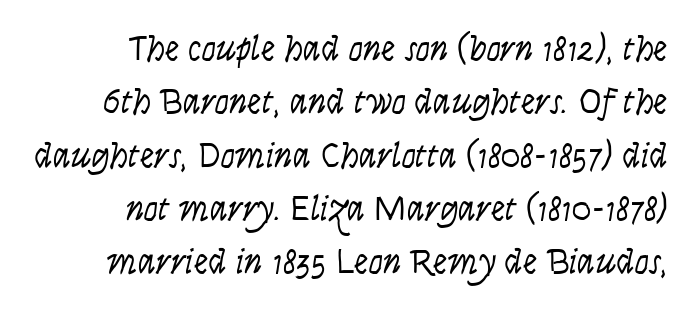
Here the designer chose a conventional face with non-uniform glyph widths. The block of text has a typical density, with ordinary space between rows. Tracking here is standard; glyphs follow each other at the usual distance. Decoration check: the copy has no underline.
